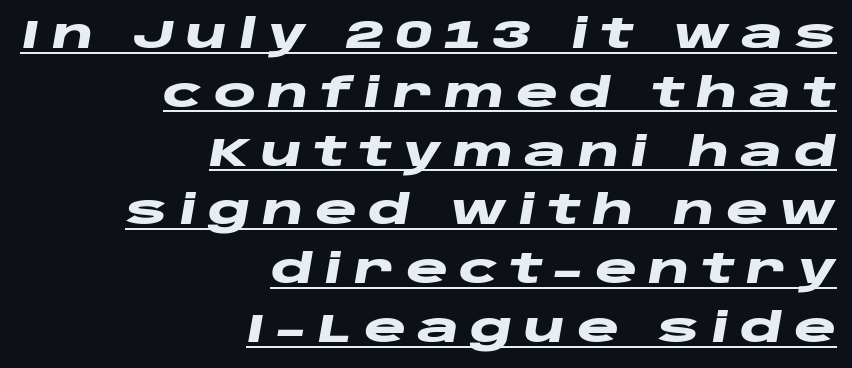
The image shows 40 px heavy, wide type, italic (leaning right); set right-aligned, normal line spacing (1.47x), unusually wide letter spacing (+0.28 em), underlined; low stroke contrast and a large x-height.
